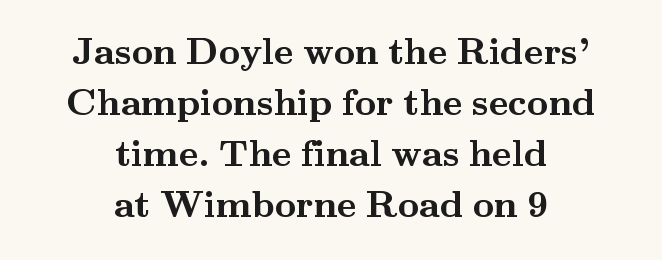
The image shows 37 px semibold, wide serif type, upright; set centered, normal line spacing (1.38x), normal letter spacing, not underlined; medium stroke contrast and a small x-height.
